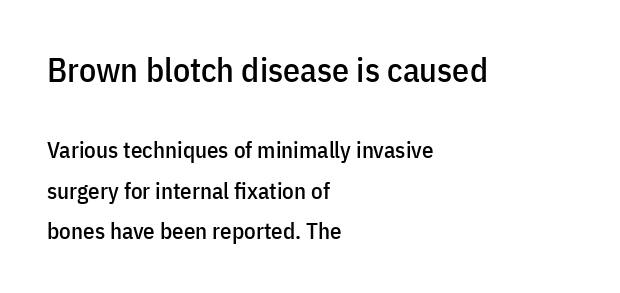
Honestly, the letter spacing is just normal — you wouldn't notice it. Nothing sits at the stroke ends, so this counts as sans-serif. Looks like regular typesetting: each glyph gets only the width it needs. Which margin do the lines hug? The left one — the right edge is uneven.
